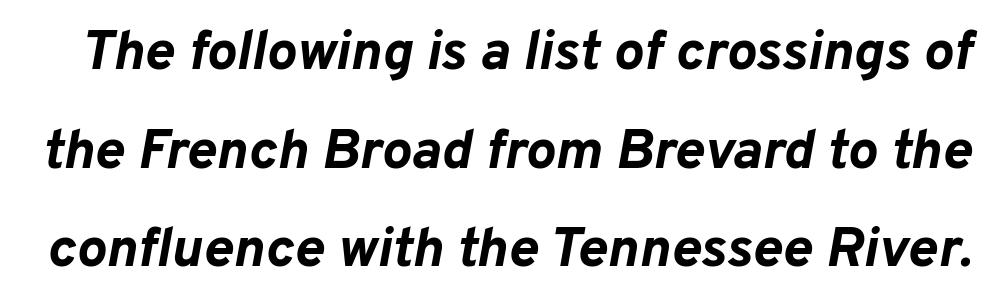
Q: Is the text bold? A: Yes.
Q: Is the text italic (slanted)? A: Yes, it leans right by about 10 degrees.
Q: Is the text underlined? A: No.
Q: Is the spacing between letters normal or unusually wide? A: Normal.
Q: Width (condensed, normal, or wide)? A: Normal.
Q: Stroke contrast? A: Low.
Q: x-height? A: Medium.
Q: Monospaced? A: No.
